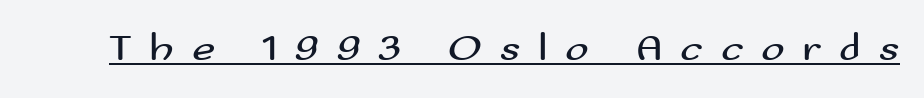
{"serif": "no", "italic": "no", "bold": "no", "weight": "regular", "width": "wide", "stroke_contrast": "medium", "x_height": "small", "monospaced": "no", "underline": "yes", "letter_spacing": "wide", "letter_spacing_em": 0.44, "glyph_px": 40}
